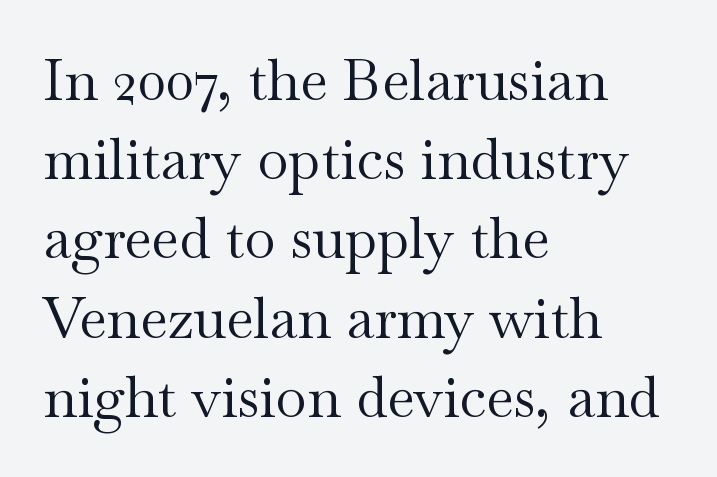
{"serif": "yes", "italic": "no", "bold": "no", "weight": "regular", "width": "wide", "stroke_contrast": "medium", "x_height": "small", "monospaced": "no", "underline": "no", "align": "left", "line_spacing": "normal", "line_spacing_ratio": 1.39, "letter_spacing": "normal", "letter_spacing_em": 0.0, "glyph_px": 57}
